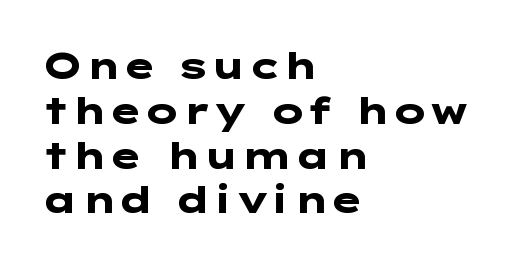
Q: Is the text bold? A: Yes.
Q: Is the text italic (slanted)? A: No, it is upright.
Q: Is the typeface a serif or a sans-serif typeface? A: Sans-serif.
Q: Is the text underlined? A: No.
Q: How is the paragraph aligned? A: Left-aligned.
Q: Is the spacing between letters normal or unusually wide? A: Normal.
Q: Width (condensed, normal, or wide)? A: Wide.
Q: Stroke contrast? A: Low.
Q: x-height? A: Medium.
